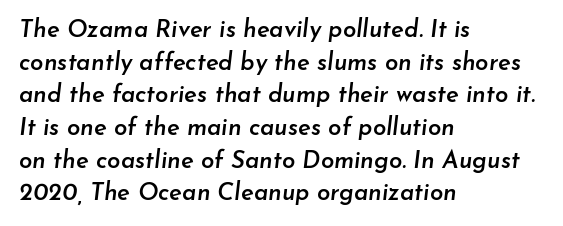
{"italic": "yes", "lean": "right", "slant_degrees": 7, "bold": "semi", "underline": "no", "align": "left", "line_spacing": "normal", "line_spacing_ratio": 1.36, "letter_spacing": "normal", "letter_spacing_em": 0.0, "glyph_px": 24}
